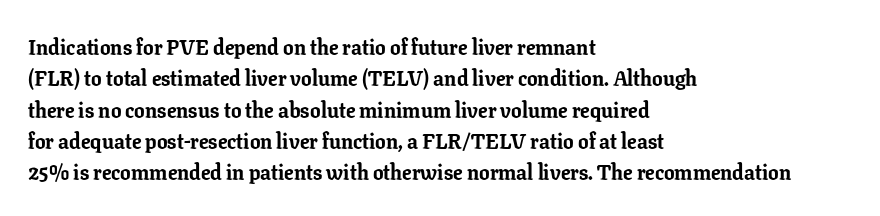
The passage shown is emphatically bold. The specimen reads as upright at a glance. Alignment: flush left. What stands out about the letter spacing? Nothing — it is the standard amount. The block of text has a typical density, with ordinary space between rows. The words here are not underlined.
